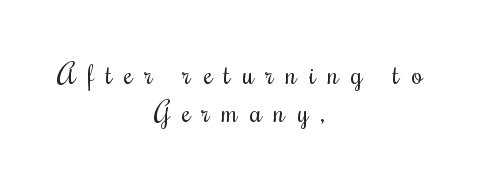
Q: Is the text bold? A: No.
Q: Is the text italic (slanted)? A: Yes.
Q: Is the typeface a serif or a sans-serif typeface? A: Serif.
Q: Is the text underlined? A: No.
Q: How is the paragraph aligned? A: Centered.
Q: Is the spacing between letters normal or unusually wide? A: Unusually wide.
Q: Is the spacing between lines tight, normal or loose? A: Normal.
Q: Width (condensed, normal, or wide)? A: Condensed.
Q: Stroke contrast? A: Medium.
Q: x-height? A: Small.
Q: Monospaced? A: No.
